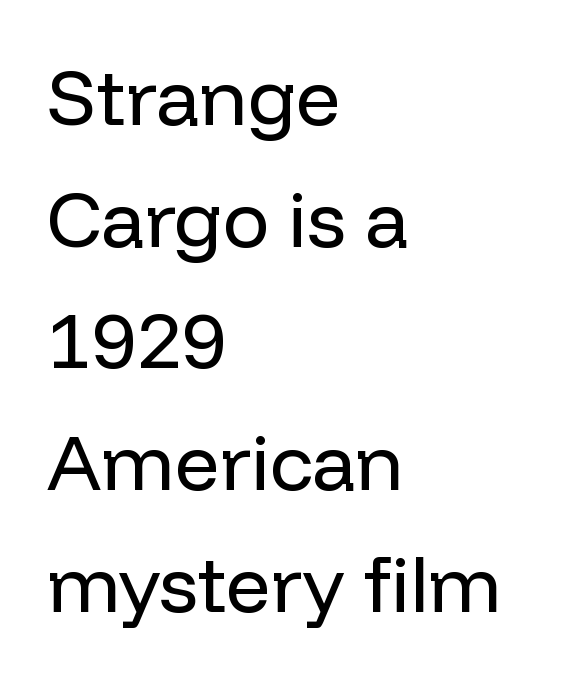
The typesetting does not lean heavy: it is not bold. The letters sit at their default tracking, neither squeezed nor spread. The area under the type is left untouched. The text was rendered using a sans face with plain stroke endings. Do the letters lean? They stand straight. Baseline-to-baseline distance is the conventional proportion of letter height.
